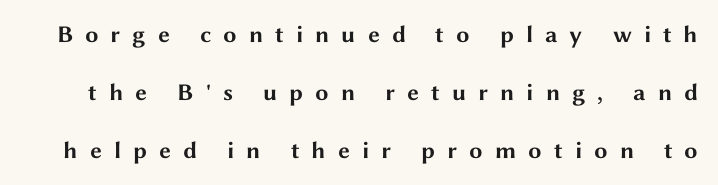
Between one letter and the next there's a generous, obvious gap. Loosely led — the rows are spread out. Strong, thick strokes mark this as bold type. Ordinary non-slanted type is in use.
